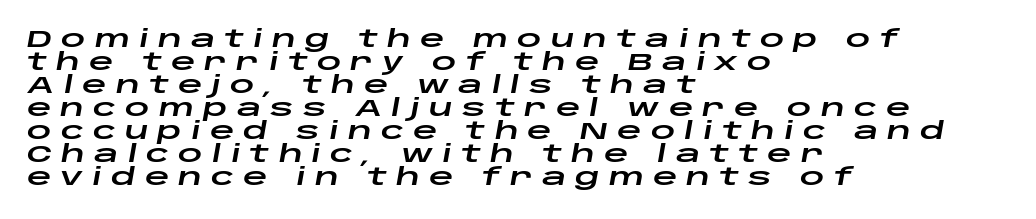
The image shows 24 px text type, italic (leaning right); set left-aligned, tight line spacing (0.96x), unusually wide letter spacing (+0.38 em), not underlined.
